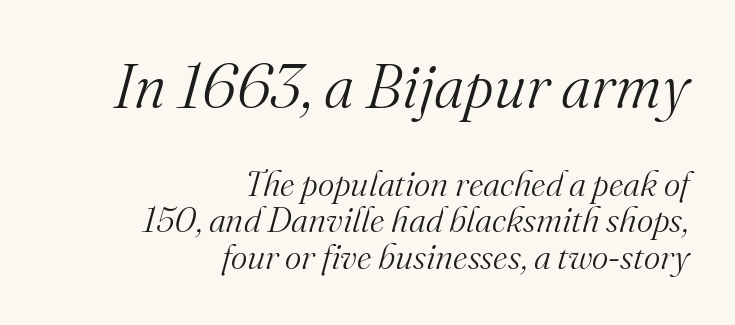
The image shows 62 px light serif type, italic (leaning right); set right-aligned, tight line spacing (1.05x), normal letter spacing, not underlined; the first (top) block is 1.77x larger; medium stroke contrast and a small x-height.
